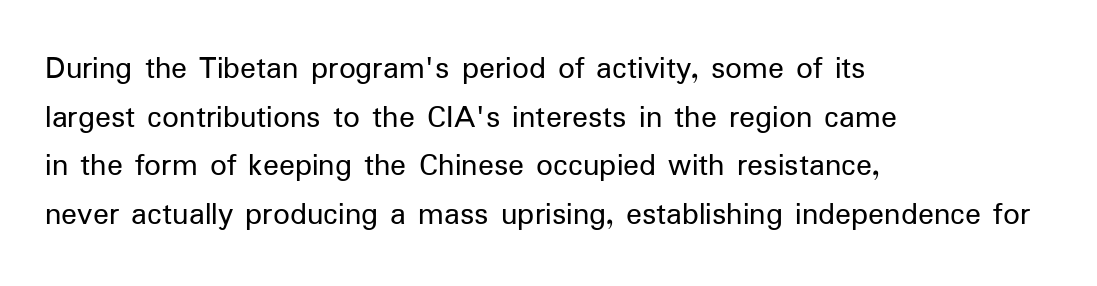
You can tell it's not italic because the verticals are truly vertical. On a weight scale, this lands at 450 or below. This rendering leaves character spacing at its baseline value. The letters advance in unequal steps, a hallmark of proportional type. Does the leading feel generous? No, just average.
